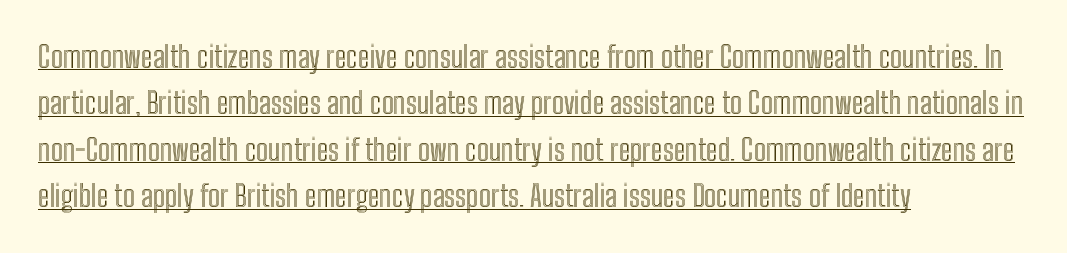
The image shows 30 px condensed type, upright; set left-aligned, normal line spacing (1.55x), normal letter spacing, underlined; a medium x-height.
